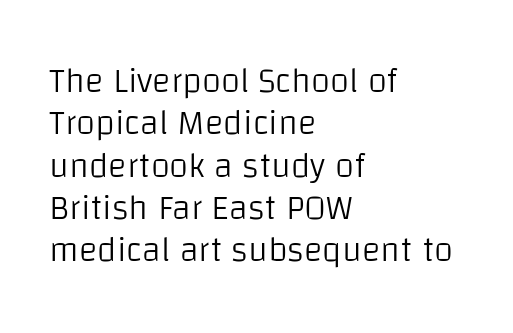
Q: Is the text bold? A: No.
Q: Is the text italic (slanted)? A: No, it is upright.
Q: Is the typeface a serif or a sans-serif typeface? A: Sans-serif.
Q: Is the text underlined? A: No.
Q: How is the paragraph aligned? A: Left-aligned.
Q: Is the spacing between letters normal or unusually wide? A: Normal.
Q: Width (condensed, normal, or wide)? A: Normal.
Q: Stroke contrast? A: Low.
Q: x-height? A: Large.
Q: Monospaced? A: No.
